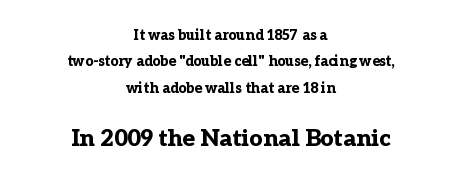
The image shows 23 px bold type, upright; set centered, line spacing 1.89x, normal letter spacing, not underlined; the second (bottom) block is 1.64x larger.
